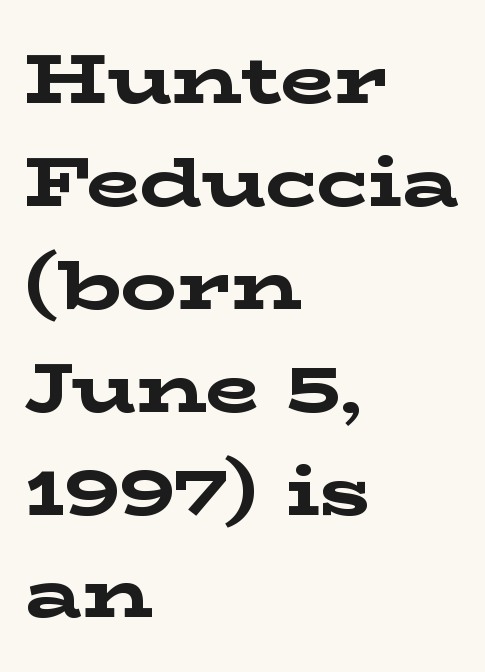
Q: Is the text bold? A: Yes.
Q: Is the text italic (slanted)? A: No, it is upright.
Q: Is the typeface a serif or a sans-serif typeface? A: Serif.
Q: Is the text underlined? A: No.
Q: How is the paragraph aligned? A: Left-aligned.
Q: Is the spacing between letters normal or unusually wide? A: Normal.
Q: Is the spacing between lines tight, normal or loose? A: Normal.
Q: Width (condensed, normal, or wide)? A: Wide.
Q: Stroke contrast? A: Low.
Q: x-height? A: Medium.
Q: Monospaced? A: No.
